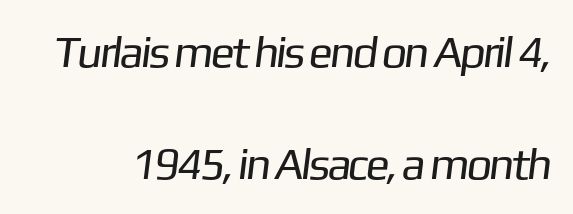
Q: Is the text bold? A: No.
Q: Is the typeface a serif or a sans-serif typeface? A: Sans-serif.
Q: Is the text underlined? A: No.
Q: Is the spacing between letters normal or unusually wide? A: Normal.
Q: Is the spacing between lines tight, normal or loose? A: Loose.
Q: Width (condensed, normal, or wide)? A: Normal.
Q: Stroke contrast? A: Low.
Q: x-height? A: Medium.
Q: Monospaced? A: No.
